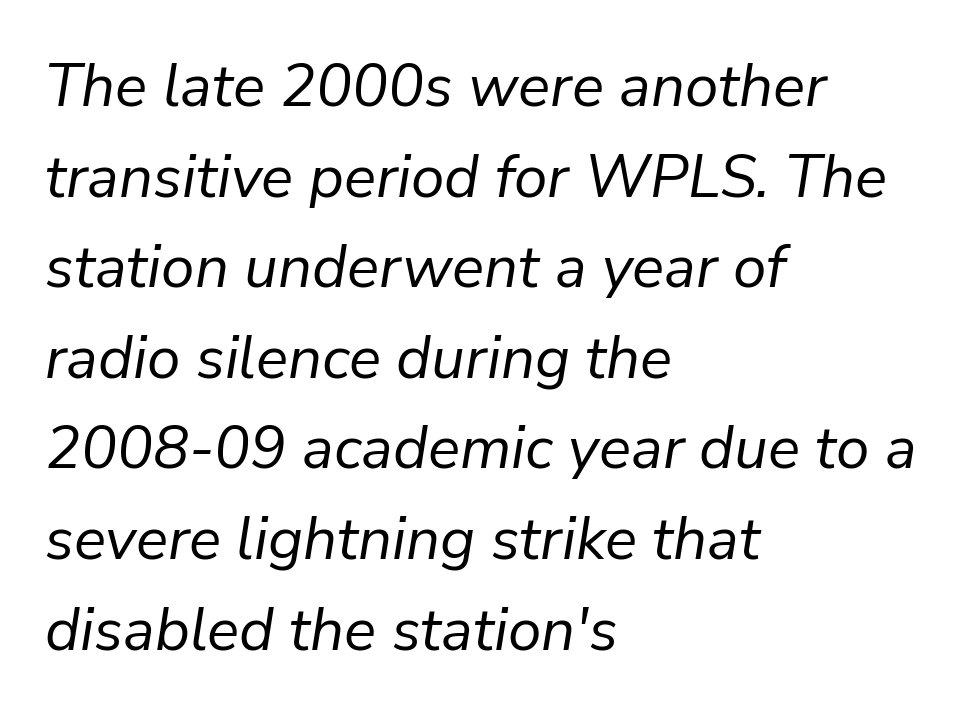
Q: Is the text bold? A: No.
Q: Is the text italic (slanted)? A: Yes, it leans right by about 9 degrees.
Q: Is the text underlined? A: No.
Q: How is the paragraph aligned? A: Left-aligned.
Q: Is the spacing between letters normal or unusually wide? A: Normal.
Q: Is the spacing between lines tight, normal or loose? A: Normal.
Q: Width (condensed, normal, or wide)? A: Normal.
Q: Stroke contrast? A: Low.
Q: x-height? A: Medium.
Q: Monospaced? A: No.
